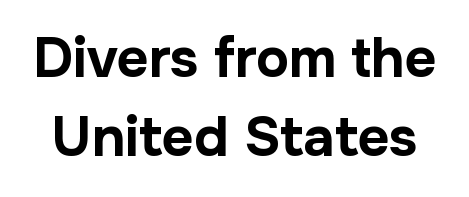
{"serif": "no", "italic": "no", "bold": "yes", "weight": "bold", "width": "normal", "stroke_contrast": "low", "x_height": "medium", "monospaced": "no", "underline": "no", "line_spacing": "normal", "line_spacing_ratio": 1.44, "letter_spacing": "normal", "letter_spacing_em": 0.0, "glyph_px": 55}
